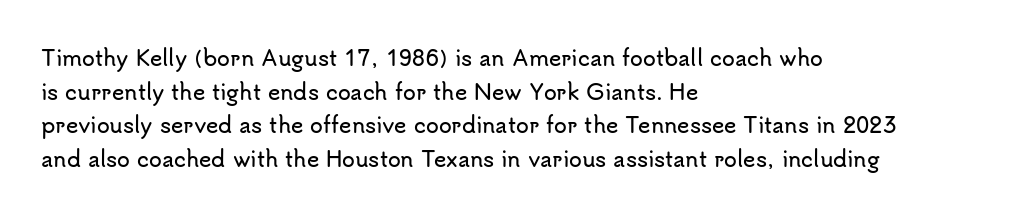
Q: Is the text italic (slanted)? A: No, it is upright.
Q: Is the text underlined? A: No.
Q: How is the paragraph aligned? A: Left-aligned.
Q: Is the spacing between letters normal or unusually wide? A: Normal.
Q: Is the spacing between lines tight, normal or loose? A: Normal.
